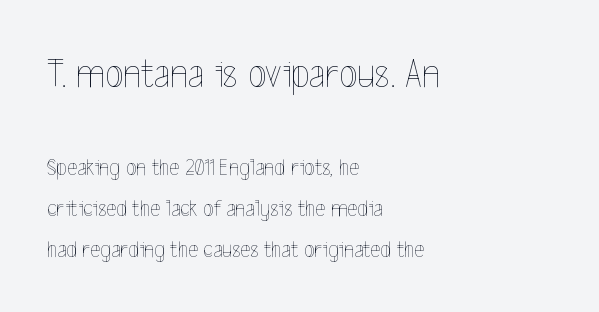
{"italic": "no", "bold": "no", "weight": "thin", "width": "condensed", "x_height": "medium", "monospaced": "no", "underline": "no", "align": "left", "line_spacing_ratio": 1.71, "letter_spacing": "normal", "letter_spacing_em": 0.0, "larger_block": "first", "size_ratio": 1.75, "glyph_px": 42}
